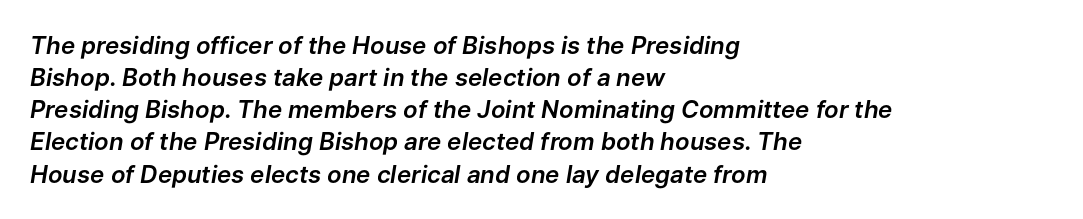
Nobody touched the tracking dial on this one. Descenders are the only things crossing below the line. Does the leading feel generous? No, just average. Every character sits at an angle, as italics do.
